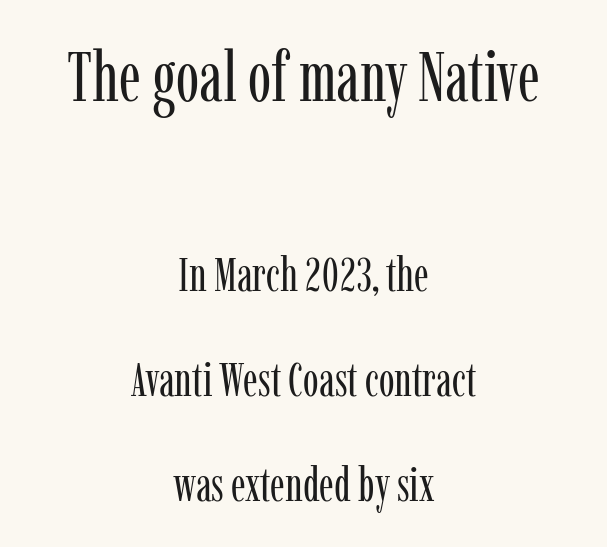
The image shows 70 px regular-weight, condensed serif type, upright; set centered, loose line spacing (2.23x), normal letter spacing, not underlined; the first (top) block is 1.49x larger; low stroke contrast and a medium x-height.
